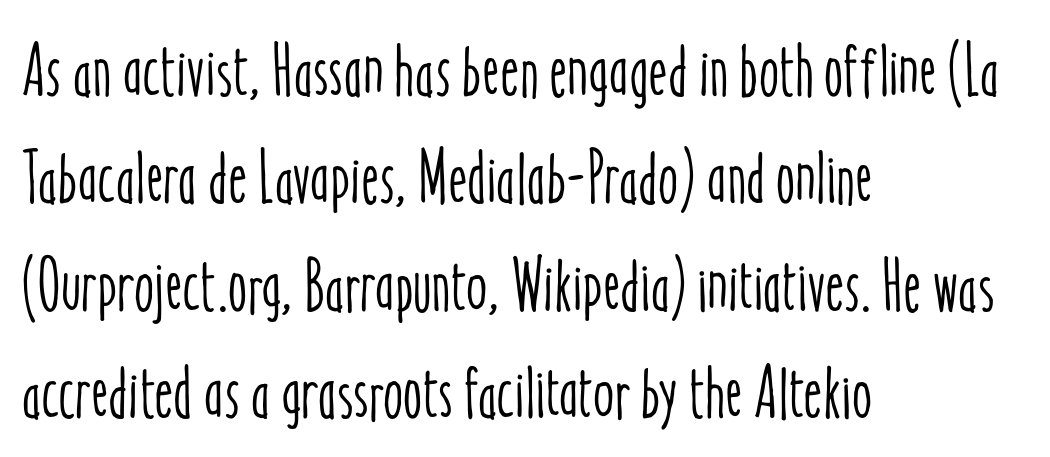
{"italic": "no", "width": "condensed", "stroke_contrast": "low", "x_height": "medium", "monospaced": "no", "underline": "no", "align": "left", "line_spacing": "normal", "line_spacing_ratio": 1.47, "letter_spacing": "normal", "letter_spacing_em": 0.0, "glyph_px": 73}
